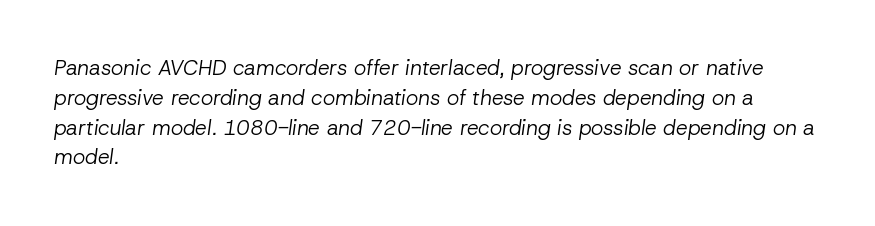
{"italic": "yes", "lean": "right", "slant_degrees": 8, "bold": "no", "underline": "no", "align": "left", "line_spacing": "normal", "line_spacing_ratio": 1.42, "letter_spacing": "normal", "letter_spacing_em": 0.0, "glyph_px": 21}
